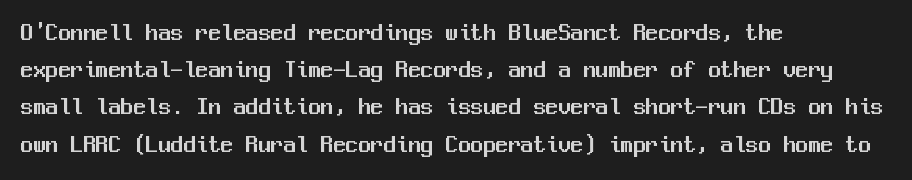
Designer's note — italics off, roman on. Compared with typical paragraphs, the rows here are spaced about the same. No word sits above an underline. Left-aligned paragraph, ragged on the right. This sample uses plain, unmodified letter spacing.
